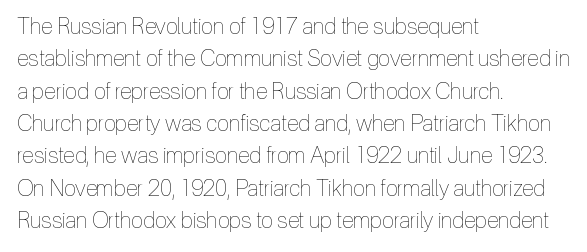
The image shows 22 px text type, upright; set left-aligned, normal line spacing (1.47x), normal letter spacing, not underlined.
